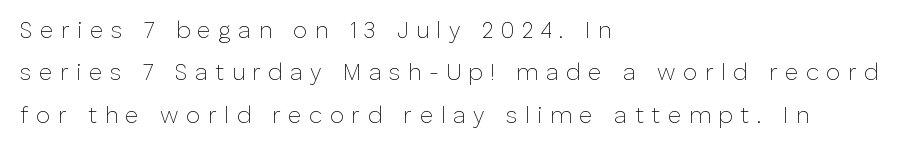
In terms of letterspacing, this is a distinctly airy, spread setting. Nobody drew a line under any word here. Line beginnings align vertically; line endings do not. Do the letters lean? They stand straight. The letterforms sit at book weight or below.
